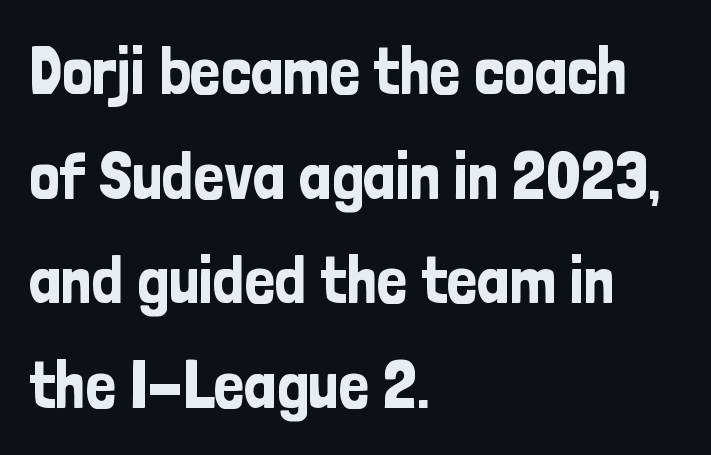
Default kerning and tracking; the words read as compact shapes. The passage shown is not underscored anywhere. Regarding serifs, this sample does without them. Posture: vertical. The typesetter chose a ragged-right arrangement here. Baseline-to-baseline distance is the conventional proportion of letter height.
